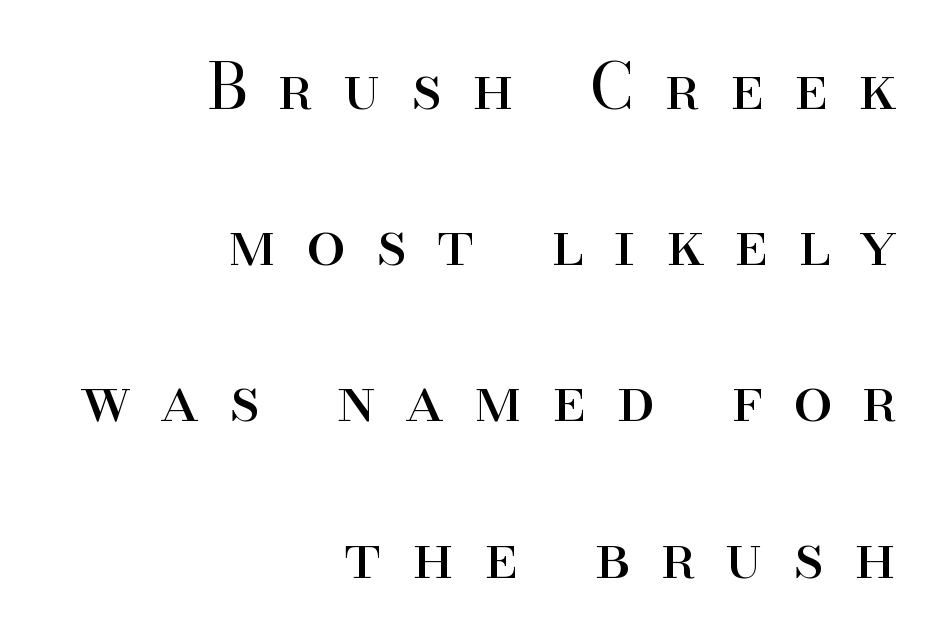
{"serif": "yes", "italic": "no", "bold": "no", "weight": "regular", "width": "normal", "stroke_contrast": "high", "x_height": "small", "monospaced": "no", "underline": "no", "align": "right", "line_spacing": "loose", "line_spacing_ratio": 2.48, "letter_spacing": "wide", "letter_spacing_em": 0.48, "glyph_px": 63}
